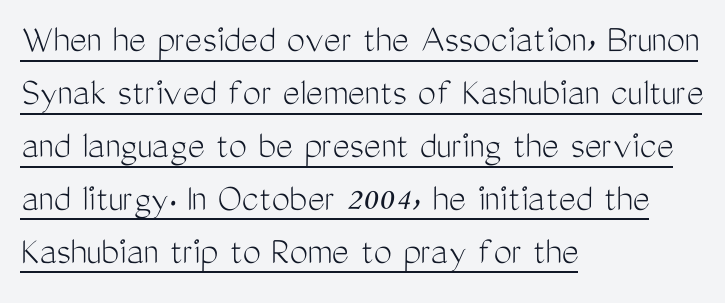
Glyph-to-glyph distance matches everyday printed text. When letters stand straight like this, we call the style roman or upright. The vertical gap from one line to the next is medium. Every row of glyphs begins at an identical x-position on the left. Stroke terminals: plain, sans-serif. These characters rest on top of a visible drawn line.
